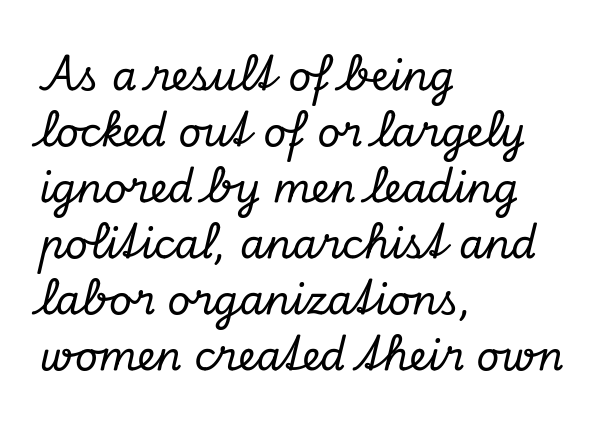
Q: Is the text italic (slanted)? A: Yes, it leans right by about 13 degrees.
Q: Is the typeface a serif or a sans-serif typeface? A: Serif.
Q: Is the text underlined? A: No.
Q: How is the paragraph aligned? A: Left-aligned.
Q: Is the spacing between letters normal or unusually wide? A: Normal.
Q: Is the spacing between lines tight, normal or loose? A: Normal.
Q: Width (condensed, normal, or wide)? A: Normal.
Q: Stroke contrast? A: Low.
Q: x-height? A: Small.
Q: Monospaced? A: No.
